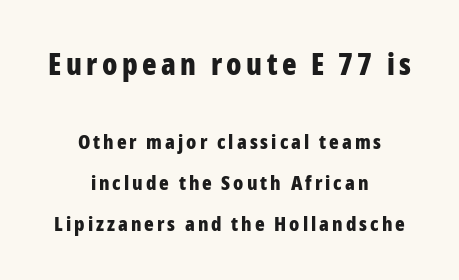
Q: Is the text bold? A: Yes.
Q: Is the text italic (slanted)? A: No, it is upright.
Q: Is the typeface a serif or a sans-serif typeface? A: Sans-serif.
Q: Is the text underlined? A: No.
Q: How is the paragraph aligned? A: Centered.
Q: Is the spacing between lines tight, normal or loose? A: Loose.
Q: Which block of text is set in a larger size, the first (top) or the second (bottom)? A: The first (top) one.
Q: Width (condensed, normal, or wide)? A: Condensed.
Q: Stroke contrast? A: Low.
Q: x-height? A: Medium.
Q: Monospaced? A: No.
